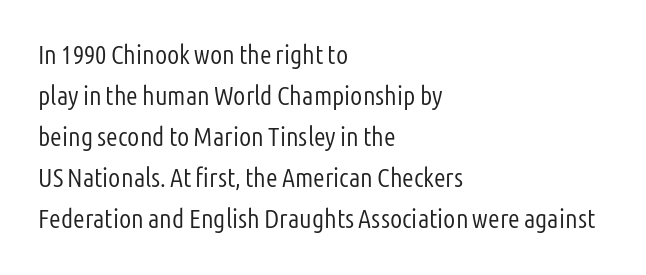
{"italic": "no", "bold": "no", "underline": "no", "align": "left", "line_spacing": "normal", "line_spacing_ratio": 1.52, "letter_spacing": "normal", "letter_spacing_em": 0.0, "glyph_px": 27}
